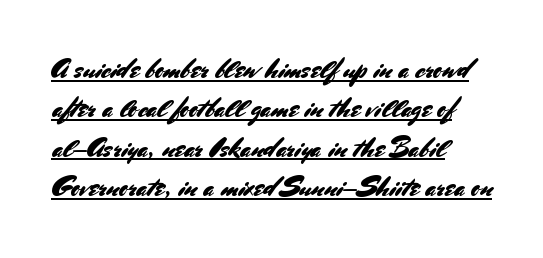
The glyphs are accompanied by a horizontal stroke just below them. Which margin do the lines hug? The left one — the right edge is uneven. Reading down the column, the eye jumps a familiar distance to each next line.
